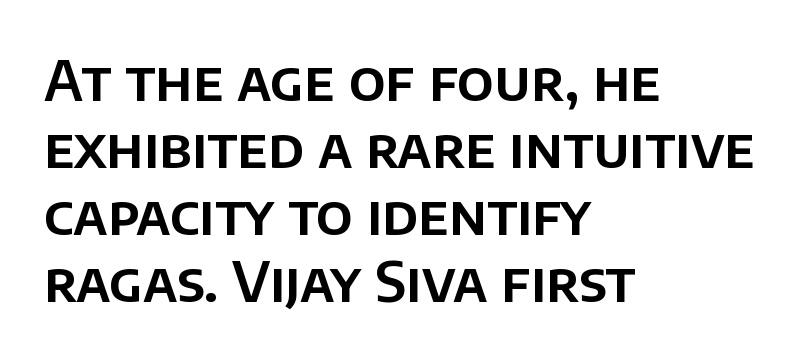
Type style note: lacks serifs. Line beginnings align vertically; line endings do not. The foot of each line stays bare and open. A roman cut, with each character standing at attention. Think of a printed novel: that variable character pitch is what you see here.
